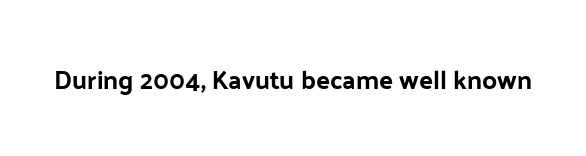
Is there any slant? The stems are plumb. Descenders are the only things crossing below the line. The line texture is even and compact thanks to regular tracking.
